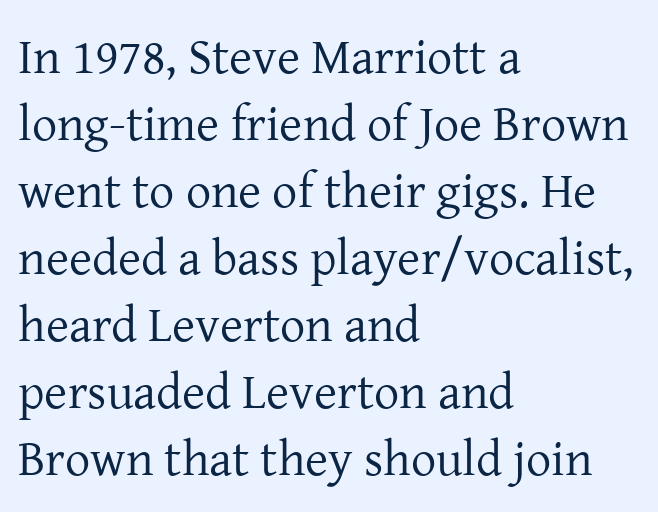
The image shows 50 px regular-weight serif type, upright; set left-aligned, normal line spacing (1.34x), normal letter spacing, not underlined; low stroke contrast and a medium x-height.
